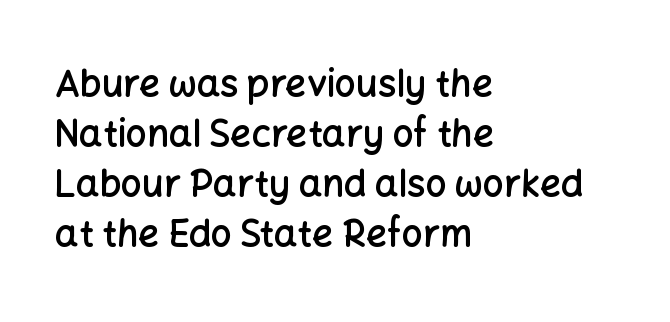
Q: Is the text bold? A: Semi-bold.
Q: Is the text italic (slanted)? A: No, it is upright.
Q: Is the typeface a serif or a sans-serif typeface? A: Sans-serif.
Q: Is the text underlined? A: No.
Q: How is the paragraph aligned? A: Left-aligned.
Q: Is the spacing between letters normal or unusually wide? A: Normal.
Q: Is the spacing between lines tight, normal or loose? A: Normal.
Q: Width (condensed, normal, or wide)? A: Normal.
Q: Stroke contrast? A: Low.
Q: x-height? A: Medium.
Q: Monospaced? A: No.
